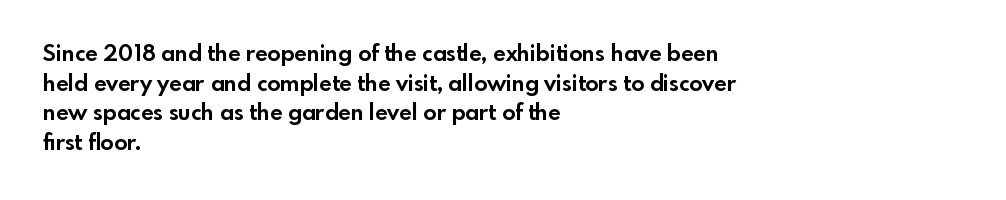
Q: Is the text bold? A: Yes.
Q: Is the text italic (slanted)? A: No, it is upright.
Q: Is the text underlined? A: No.
Q: How is the paragraph aligned? A: Left-aligned.
Q: Is the spacing between letters normal or unusually wide? A: Normal.
Q: Is the spacing between lines tight, normal or loose? A: Normal.
